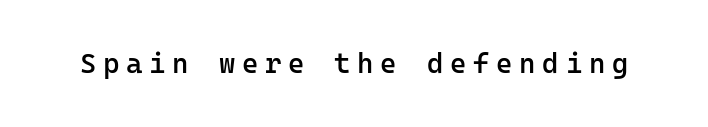
Spacing between characters has been opened up far beyond the box default. Is this a fixed-width face? Yes — each glyph sits in an identical cell. The passage shown is typeset with a sans-serif family. Descender tails drop into unmarked territory. Stems and bowls a touch heavier than normal — semibold.
